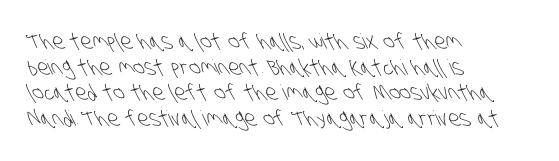
The image shows 21 px text type; set left-aligned, line spacing 1.22x, normal letter spacing, not underlined.
